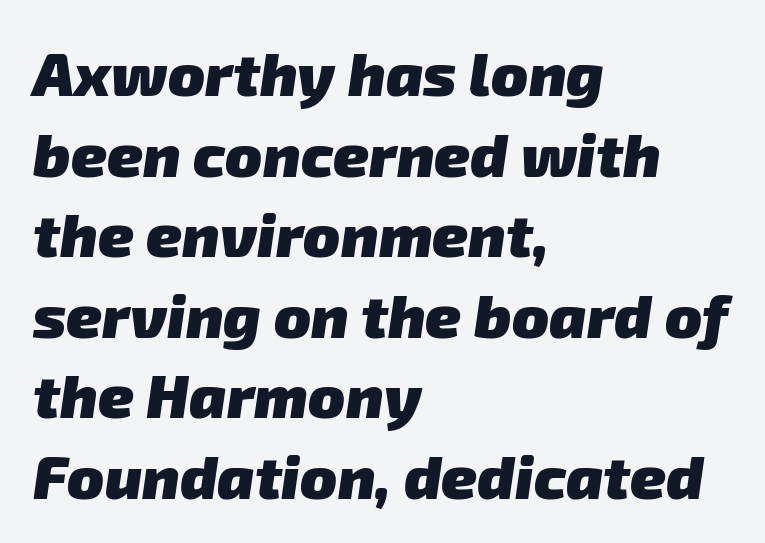
Q: Is the text bold? A: Yes.
Q: Is the typeface a serif or a sans-serif typeface? A: Sans-serif.
Q: Is the text underlined? A: No.
Q: How is the paragraph aligned? A: Left-aligned.
Q: Is the spacing between letters normal or unusually wide? A: Normal.
Q: Is the spacing between lines tight, normal or loose? A: Normal.
Q: Width (condensed, normal, or wide)? A: Normal.
Q: Stroke contrast? A: Low.
Q: x-height? A: Medium.
Q: Monospaced? A: No.
